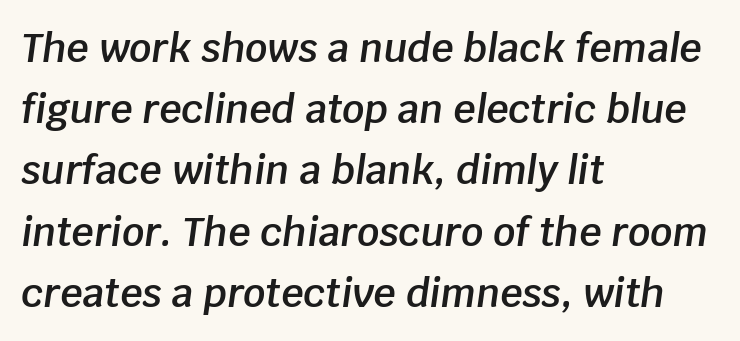
This is oblique type, the kind used for emphasis or titles. The face used here is proportionally spaced, like ordinary book or web type. Is the type bold? Partly — it's a semibold, heavier than regular but not fully bold. Here the glyphs are tracked normally, forming tight word shapes.
